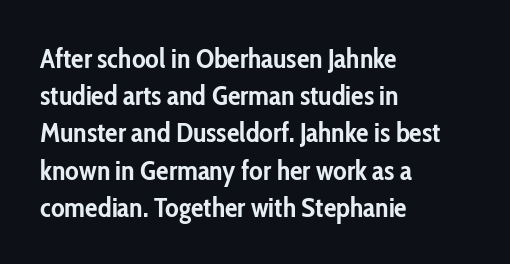
The image shows 28 px semibold, condensed sans-serif type, upright; set left-aligned, normal line spacing (1.33x), normal letter spacing, not underlined; low stroke contrast and a medium x-height.
